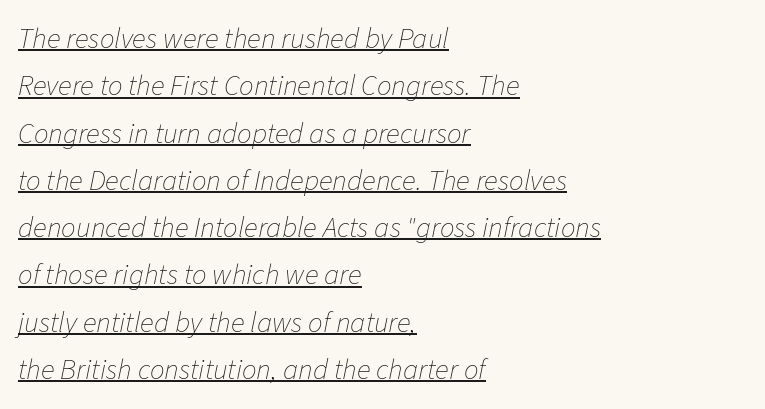
Q: Is the text bold? A: No.
Q: Is the text italic (slanted)? A: Yes, it leans right by about 11 degrees.
Q: Is the text underlined? A: Yes.
Q: How is the paragraph aligned? A: Left-aligned.
Q: Is the spacing between letters normal or unusually wide? A: Normal.
Q: Is the spacing between lines tight, normal or loose? A: Normal.
Q: Width (condensed, normal, or wide)? A: Normal.
Q: Stroke contrast? A: Low.
Q: x-height? A: Medium.
Q: Monospaced? A: No.
